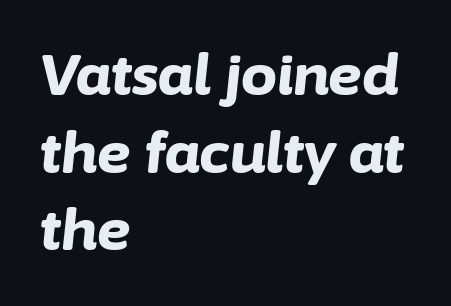
{"italic": "yes", "lean": "right", "slant_degrees": 6, "bold": "yes", "weight": "bold", "width": "normal", "stroke_contrast": "low", "x_height": "medium", "monospaced": "no", "underline": "no", "align": "left", "line_spacing": "normal", "line_spacing_ratio": 1.36, "letter_spacing": "normal", "letter_spacing_em": 0.0, "glyph_px": 57}
